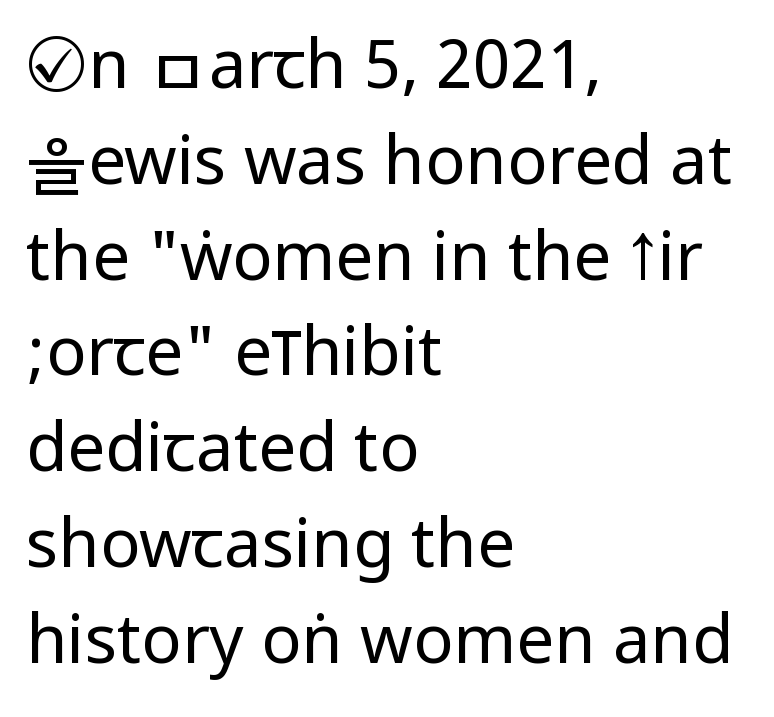
{"serif": "no", "italic": "no", "bold": "no", "weight": "regular", "width": "condensed", "stroke_contrast": "low", "underline": "no", "align": "left", "line_spacing": "normal", "line_spacing_ratio": 1.43, "letter_spacing": "normal", "letter_spacing_em": 0.0, "glyph_px": 67}
